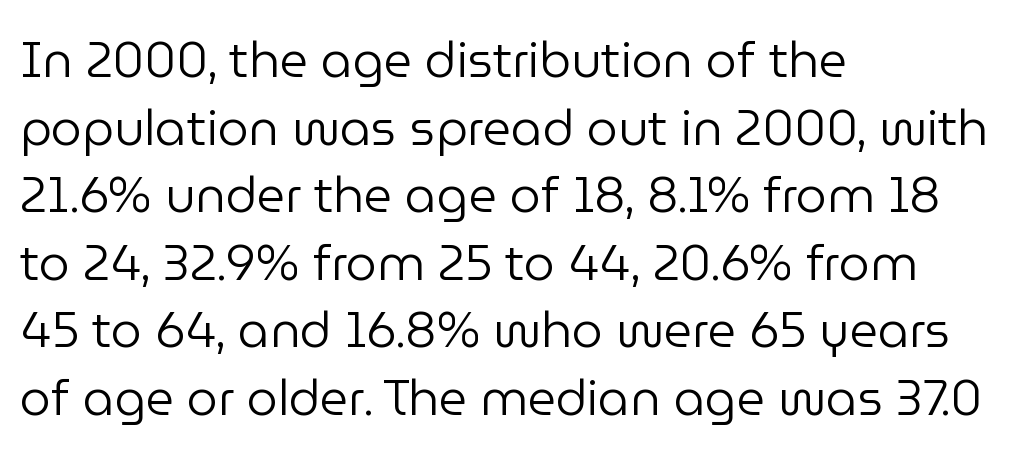
The image shows 49 px regular-weight sans-serif type, upright; set left-aligned, normal line spacing (1.38x), normal letter spacing, not underlined; low stroke contrast and a medium x-height.
